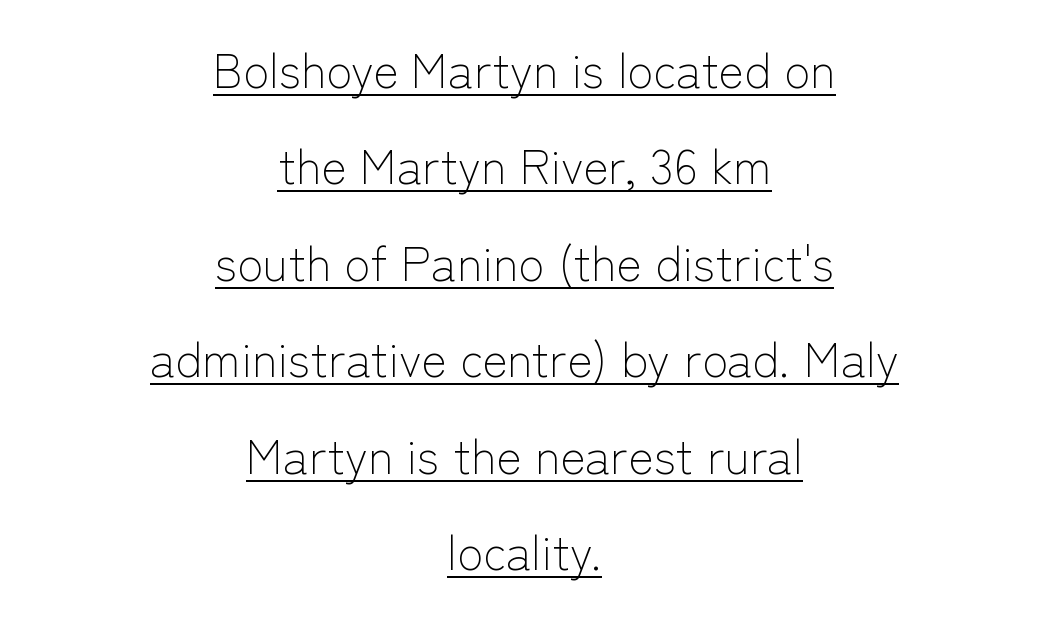
The image shows 48 px light sans-serif type, upright; set centered, loose line spacing (2.01x), normal letter spacing, underlined; low stroke contrast and a medium x-height.
